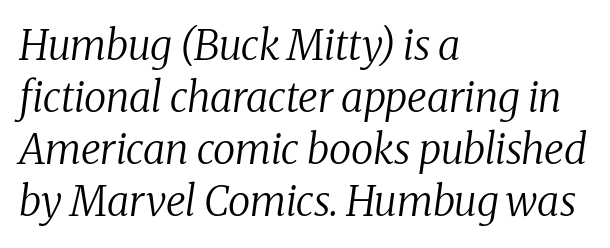
Q: Is the text bold? A: No.
Q: Is the text italic (slanted)? A: Yes, it leans right by about 8 degrees.
Q: Is the typeface a serif or a sans-serif typeface? A: Serif.
Q: Is the text underlined? A: No.
Q: How is the paragraph aligned? A: Left-aligned.
Q: Is the spacing between letters normal or unusually wide? A: Normal.
Q: Is the spacing between lines tight, normal or loose? A: Normal.
Q: Width (condensed, normal, or wide)? A: Normal.
Q: Stroke contrast? A: Medium.
Q: x-height? A: Medium.
Q: Monospaced? A: No.
